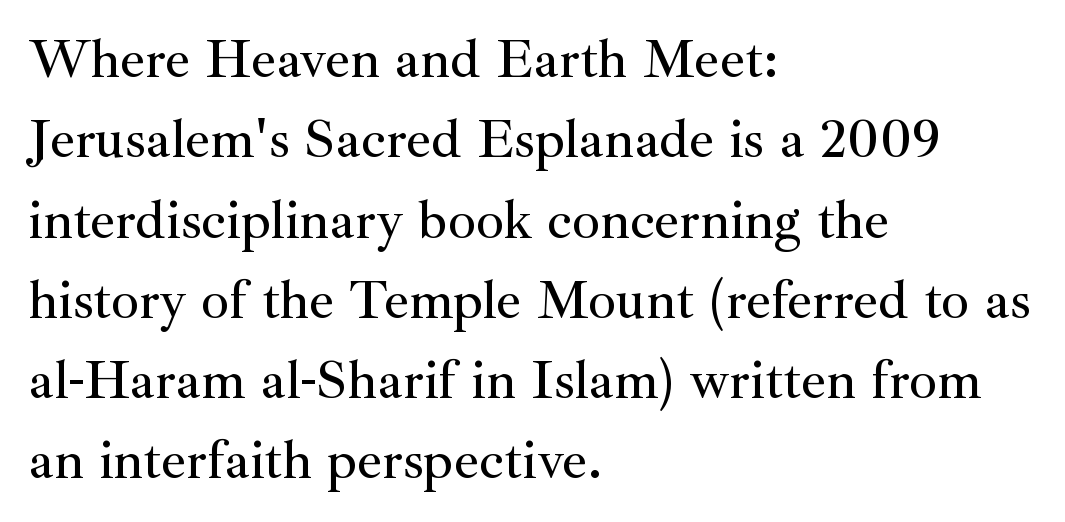
{"serif": "yes", "italic": "no", "width": "normal", "stroke_contrast": "medium", "x_height": "small", "monospaced": "no", "underline": "no", "align": "left", "line_spacing": "normal", "line_spacing_ratio": 1.46, "letter_spacing": "normal", "letter_spacing_em": 0.0, "glyph_px": 55}
